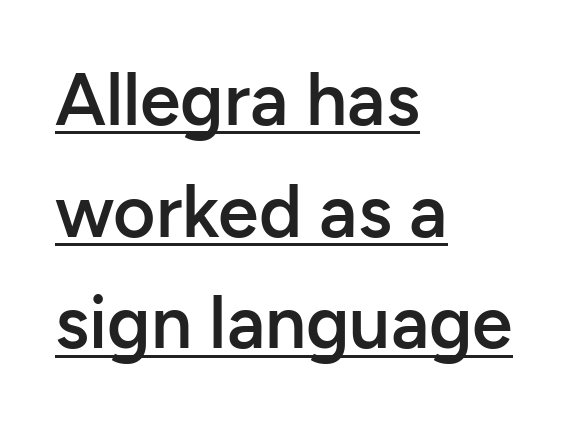
The image shows 73 px semibold sans-serif type, upright; set left-aligned, normal line spacing (1.53x), normal letter spacing, underlined; low stroke contrast and a medium x-height.
